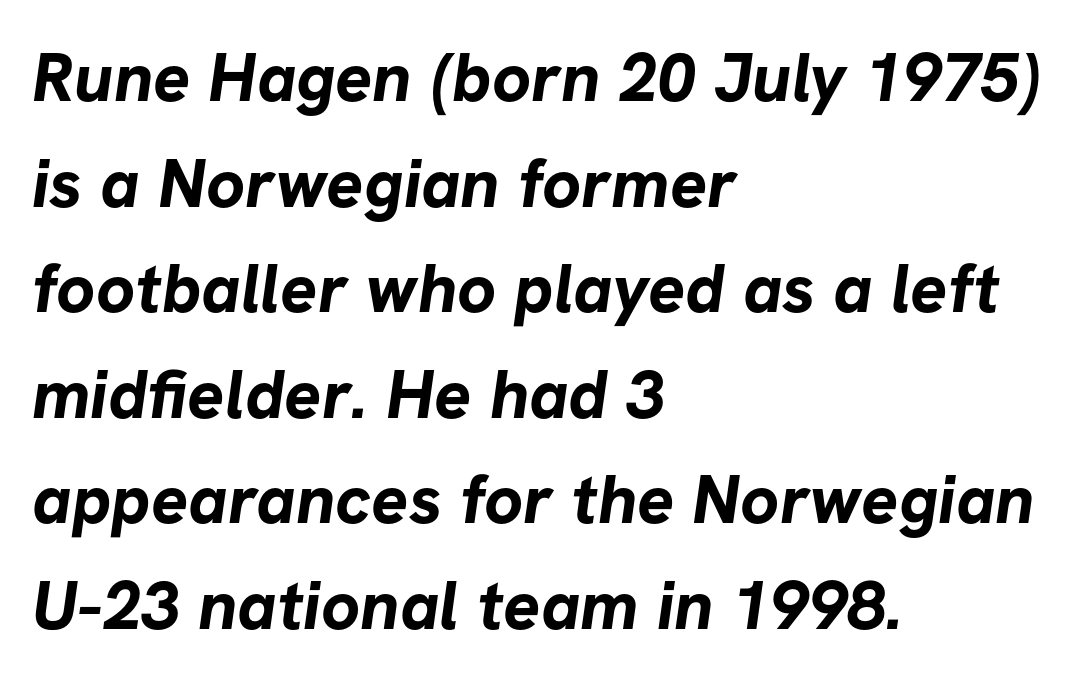
The image shows 69 px bold sans-serif type; set left-aligned, normal line spacing (1.53x), normal letter spacing, not underlined; low stroke contrast and a medium x-height.
